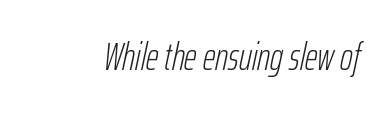
The image shows 39 px light, condensed type, italic (leaning right); set normal letter spacing, not underlined; low stroke contrast and a medium x-height.
